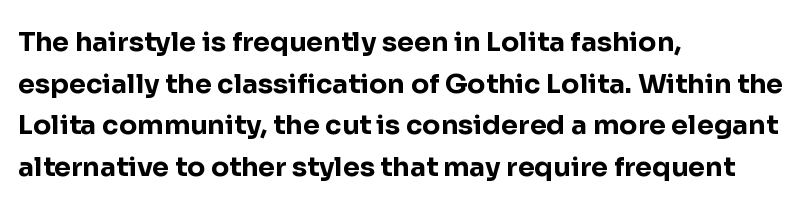
This sample keeps an unexceptional amount of space between lines. Which margin do the lines hug? The left one — the right edge is uneven. The specimen omits any rule beneath the text block's lines. Students, note that the glyphs here touch the page at normal intervals. This is heavy type, rendered in bold.
